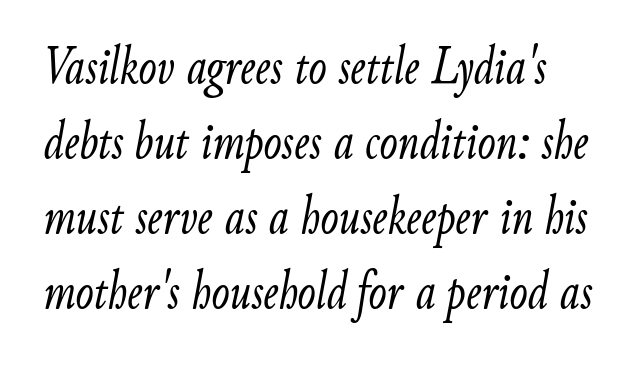
{"italic": "yes", "lean": "right", "slant_degrees": 9, "bold": "no", "weight": "light", "width": "condensed", "stroke_contrast": "low", "x_height": "small", "monospaced": "no", "underline": "no", "line_spacing": "normal", "line_spacing_ratio": 1.39, "letter_spacing": "normal", "letter_spacing_em": 0.0, "glyph_px": 54}
